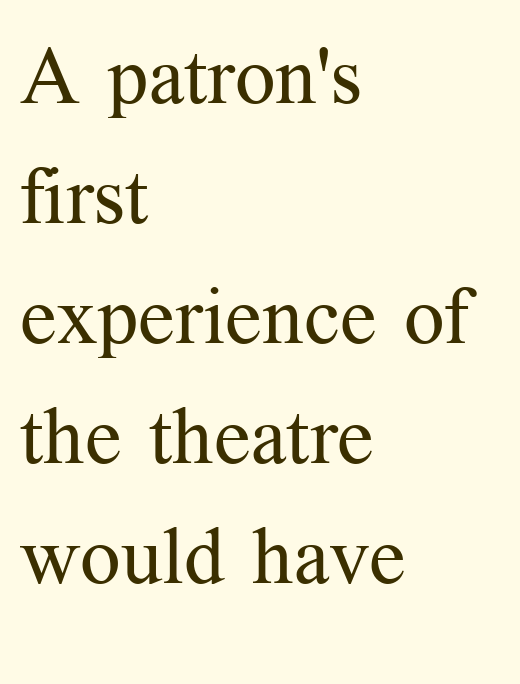
Q: Is the text bold? A: No.
Q: Is the text italic (slanted)? A: No, it is upright.
Q: Is the typeface a serif or a sans-serif typeface? A: Serif.
Q: Is the text underlined? A: No.
Q: How is the paragraph aligned? A: Left-aligned.
Q: Is the spacing between letters normal or unusually wide? A: Normal.
Q: Is the spacing between lines tight, normal or loose? A: Normal.
Q: Width (condensed, normal, or wide)? A: Normal.
Q: Stroke contrast? A: Medium.
Q: x-height? A: Medium.
Q: Monospaced? A: No.
